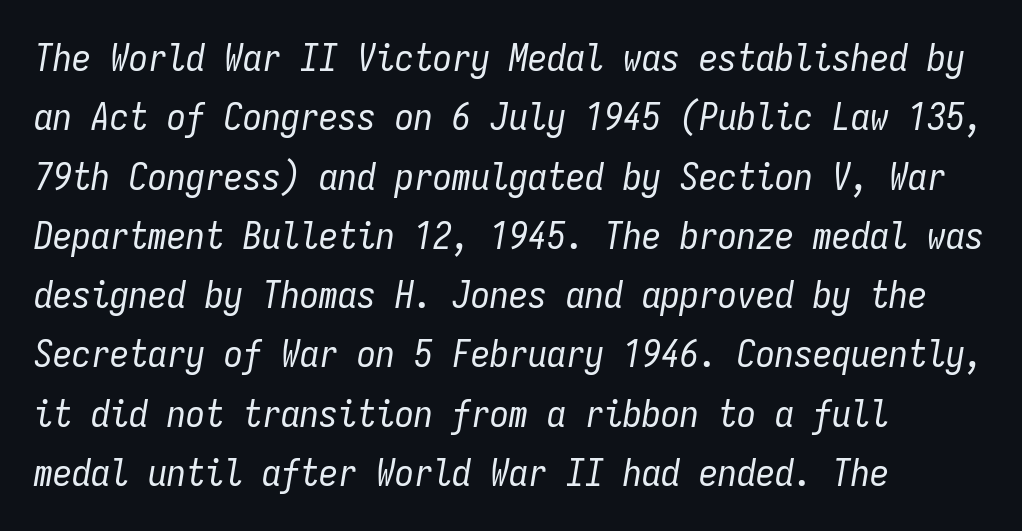
This sample uses plain, unmodified letter spacing. Leading: standard. The face used here has a pronounced slope to its letters. Nobody drew a line under any word here.
